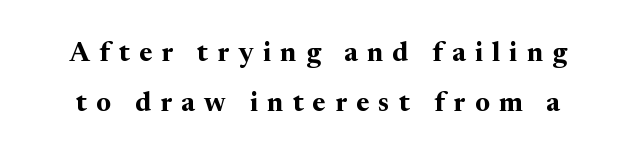
{"italic": "no", "bold": "yes", "underline": "no", "line_spacing_ratio": 1.86, "letter_spacing": "wide", "letter_spacing_em": 0.34, "glyph_px": 27}
